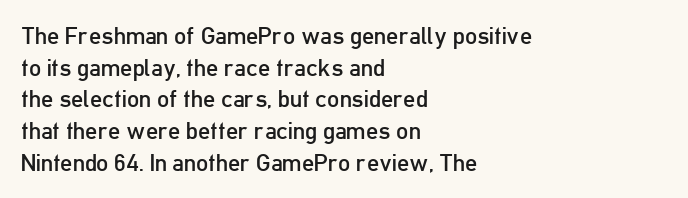
{"italic": "no", "bold": "no", "underline": "no", "align": "left", "line_spacing": "normal", "line_spacing_ratio": 1.32, "letter_spacing": "normal", "letter_spacing_em": 0.0, "glyph_px": 24}
